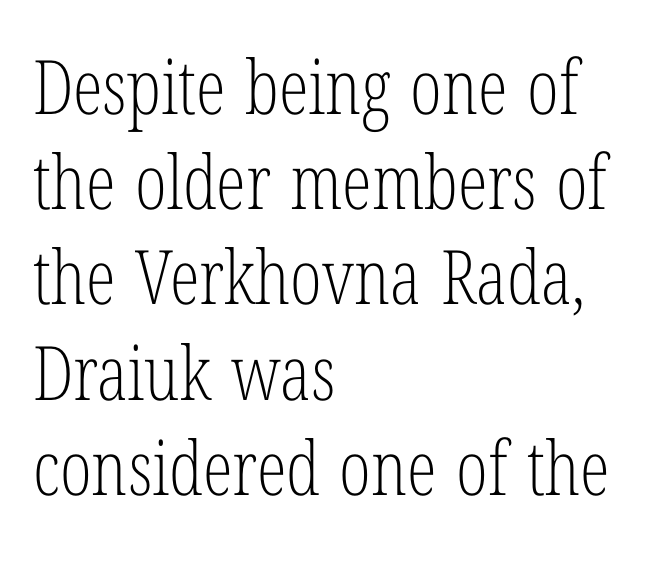
Summary of weight: not heavy and not bold. The gaps between neighbouring characters are ordinary and unremarkable. A typesetter would call this leading conventional body-copy spacing. Small tapered or slab feet sit at the stroke ends, so this counts as serif. Upright lettering throughout.
